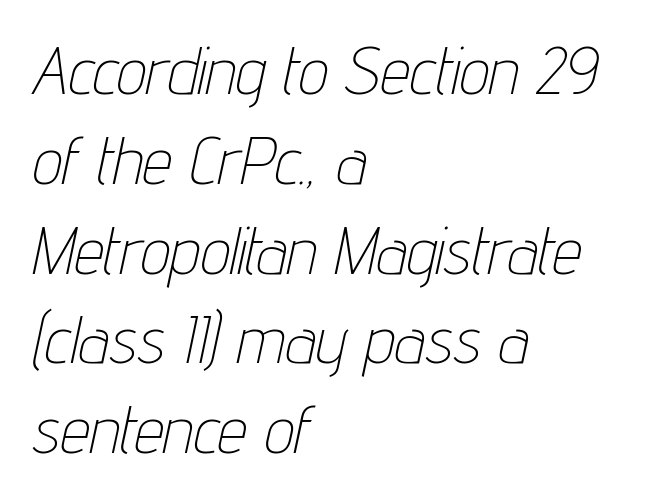
The typeface has the unassuming heft of standard copy or less. The vertical gap from one line to the next is medium. Lines of text with bare space underneath. Style check: oblique. Character widths vary here, with narrow letters taking less room than wide ones. Standard letterfit; no display-style spreading of the glyphs.
